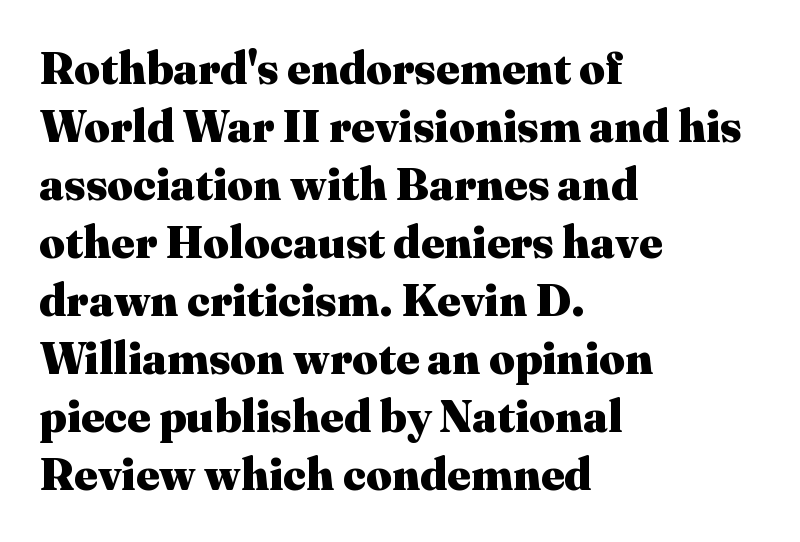
Q: Is the text bold? A: Yes.
Q: Is the text italic (slanted)? A: No, it is upright.
Q: Is the typeface a serif or a sans-serif typeface? A: Serif.
Q: Is the text underlined? A: No.
Q: How is the paragraph aligned? A: Left-aligned.
Q: Is the spacing between letters normal or unusually wide? A: Normal.
Q: Is the spacing between lines tight, normal or loose? A: Normal.
Q: Width (condensed, normal, or wide)? A: Normal.
Q: Stroke contrast? A: Medium.
Q: x-height? A: Medium.
Q: Monospaced? A: No.
